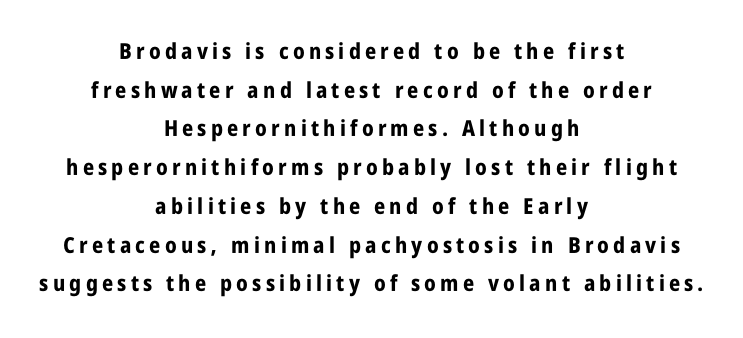
This is the regular roman posture of the typeface. Underlining? Definitely not there. This is heavy type, rendered in bold. These lines are centered, leaving both edges ragged.
